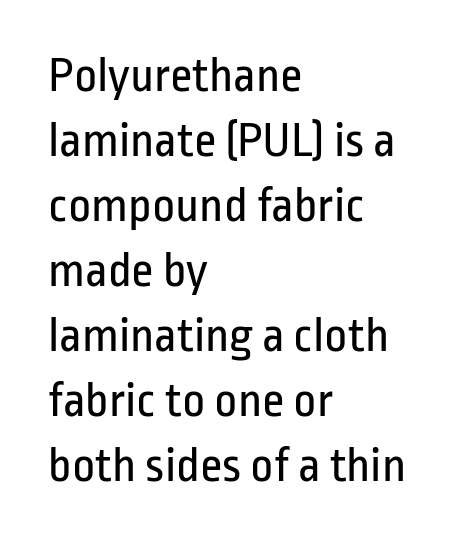
{"serif": "no", "italic": "no", "bold": "no", "weight": "regular", "width": "condensed", "stroke_contrast": "low", "x_height": "medium", "monospaced": "no", "underline": "no", "align": "left", "line_spacing": "normal", "line_spacing_ratio": 1.3, "letter_spacing": "normal", "letter_spacing_em": 0.0, "glyph_px": 50}
